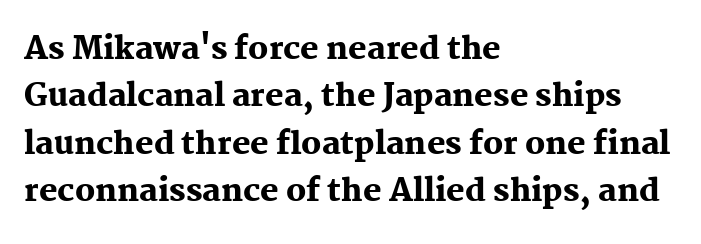
{"serif": "yes", "italic": "no", "bold": "yes", "weight": "heavy", "width": "normal", "stroke_contrast": "medium", "x_height": "medium", "monospaced": "no", "underline": "no", "align": "left", "line_spacing": "normal", "line_spacing_ratio": 1.53, "letter_spacing": "normal", "letter_spacing_em": 0.0, "glyph_px": 31}
